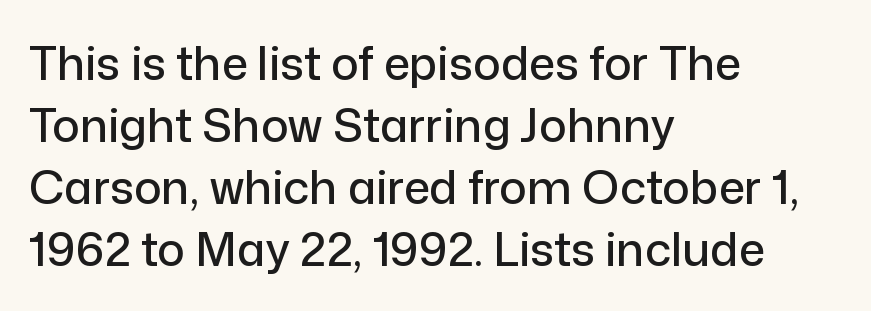
The baseline area is clear. A sans-serif font was chosen for this passage. Observe the ordinary spacing: letters are neighbours, not strangers. Ordinary non-slanted type is in use. These lines stack with their left ends in a neat column. Vertical spacing — default.
